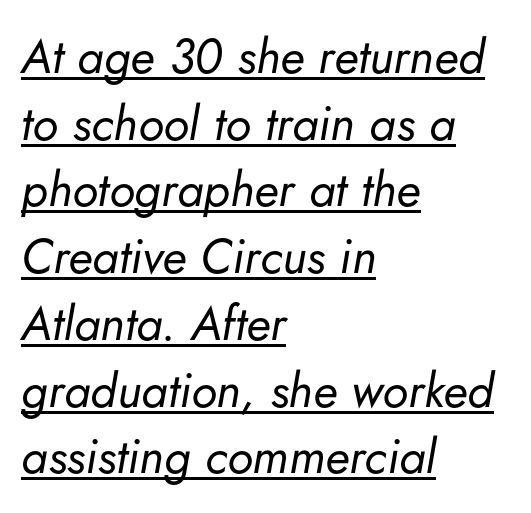
A typographer would call this underscored text. The letters advance in unequal steps, a hallmark of proportional type. Heaviness? Minimal to ordinary, like unemphasized prose. The lettering tilts uniformly, giving the passage an italic look. Students, observe: this is what conventionally led text looks like.
